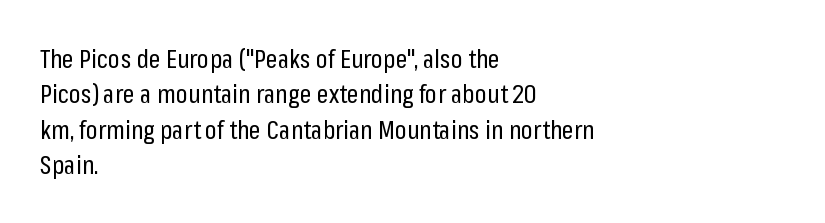
Q: Is the text bold? A: No.
Q: Is the text italic (slanted)? A: No, it is upright.
Q: Is the text underlined? A: No.
Q: How is the paragraph aligned? A: Left-aligned.
Q: Is the spacing between letters normal or unusually wide? A: Normal.
Q: Is the spacing between lines tight, normal or loose? A: Normal.
